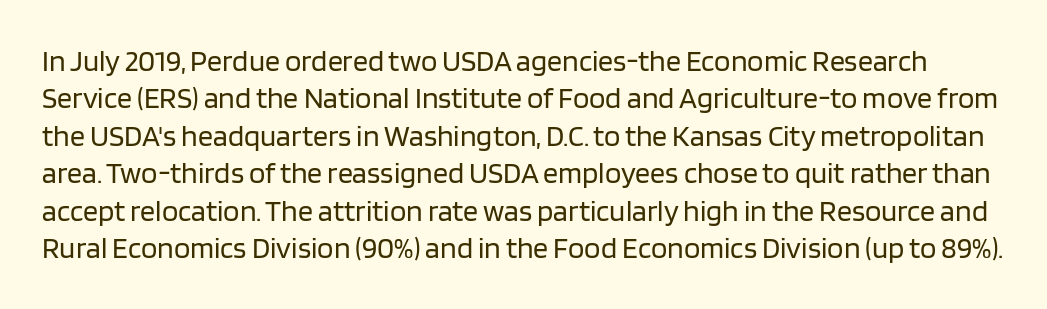
{"serif": "no", "italic": "no", "bold": "no", "weight": "regular", "width": "normal", "stroke_contrast": "low", "x_height": "large", "monospaced": "no", "underline": "no", "line_spacing": "normal", "line_spacing_ratio": 1.25, "letter_spacing": "normal", "letter_spacing_em": 0.0, "glyph_px": 30}
